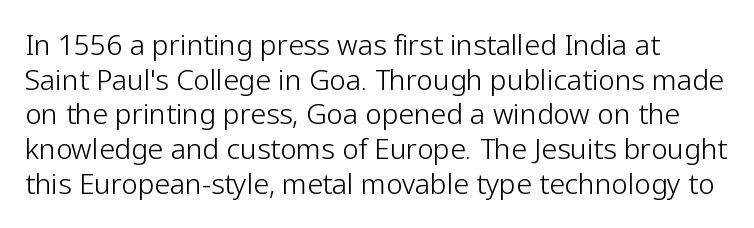
Observe the ordinary spacing: letters are neighbours, not strangers. These lines are composed in type without serifs. The space beneath each line is pristine and unruled. The typesetting does not lean heavy: it is not bold.
